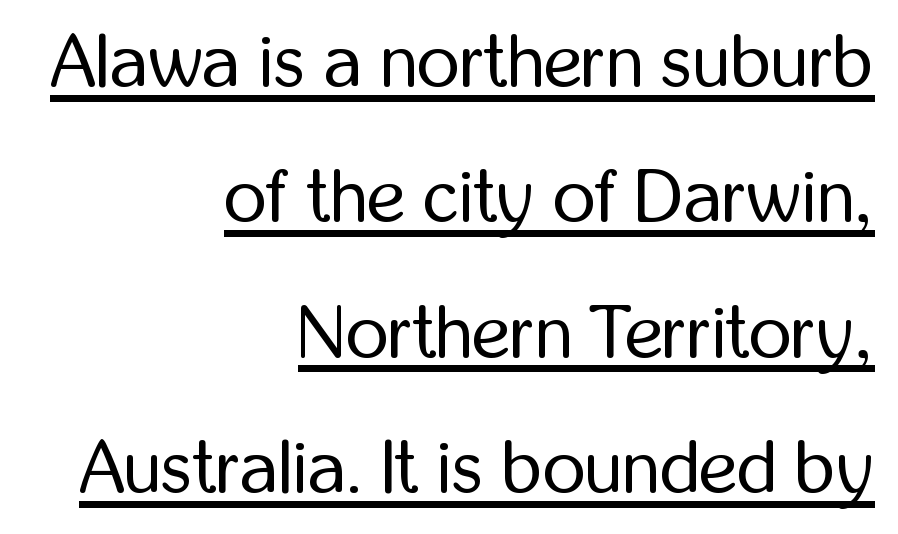
This sample carries an underscore along the baseline area. The text was rendered using a sans face with plain stroke endings. The passage shown has conventional tracking throughout. The cut favours lightness, reaching ordinary text weight at its darkest. Here the designer chose a conventional face with non-uniform glyph widths. In CSS terms this would be text-align: right.
